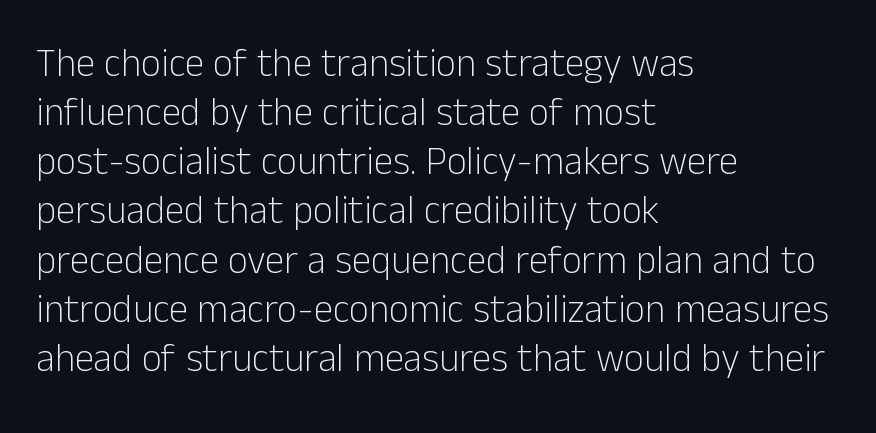
{"serif": "no", "italic": "no", "bold": "no", "weight": "light", "width": "normal", "stroke_contrast": "low", "x_height": "medium", "monospaced": "no", "underline": "no", "align": "left", "line_spacing": "normal", "line_spacing_ratio": 1.26, "letter_spacing": "normal", "letter_spacing_em": 0.0, "glyph_px": 39}
